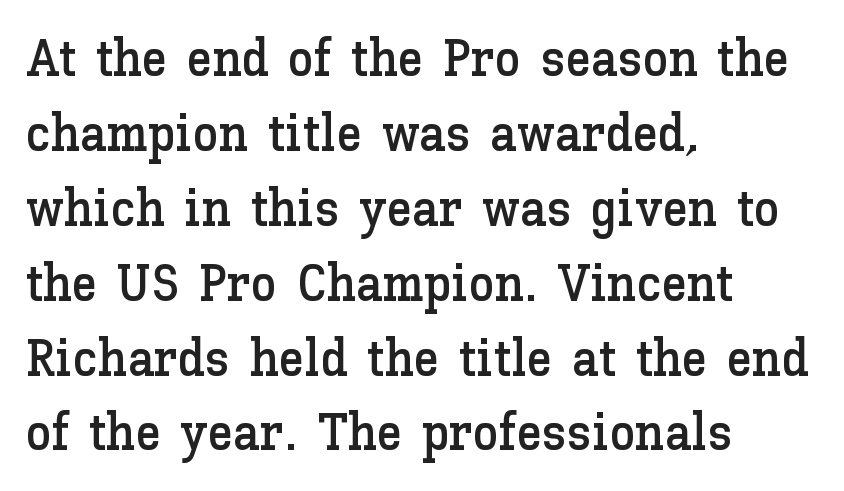
The image shows 52 px text type, upright; set left-aligned, normal line spacing (1.44x), normal letter spacing, not underlined; low stroke contrast and a medium x-height.
